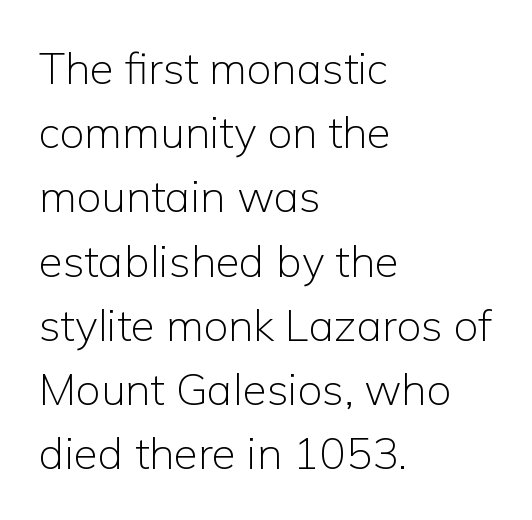
{"serif": "no", "italic": "no", "bold": "no", "weight": "light", "width": "normal", "stroke_contrast": "low", "x_height": "medium", "monospaced": "no", "underline": "no", "align": "left", "line_spacing": "normal", "line_spacing_ratio": 1.46, "letter_spacing": "normal", "letter_spacing_em": 0.0, "glyph_px": 44}
